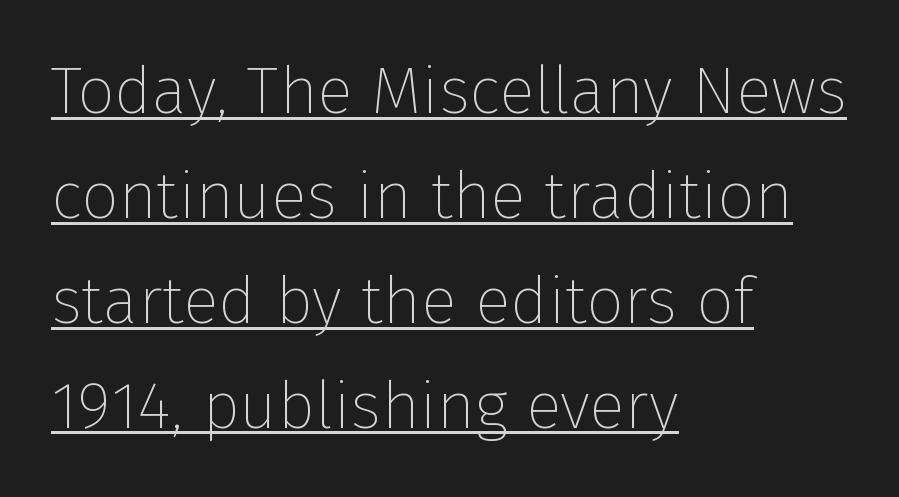
In terms of posture, this sample is upright. Check the space under the baseline: a stroke is drawn there. The typeface chosen for these lines omits serifs. Where is the straight margin? On the left.
